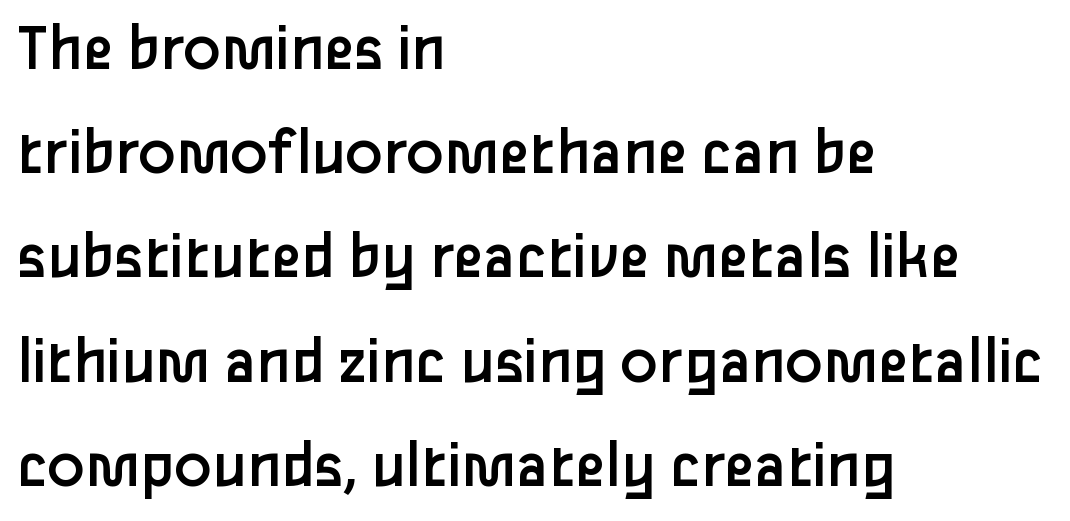
You can tell it's not italic because the verticals are truly vertical. The space between consecutive lines is moderate. The string is rendered with underlining switched off. Examine the stroke ends and you'll find no serifs. On a weight scale, this lands at 450 or below. Spacing verdict: proportional, widths tailored to each character.
